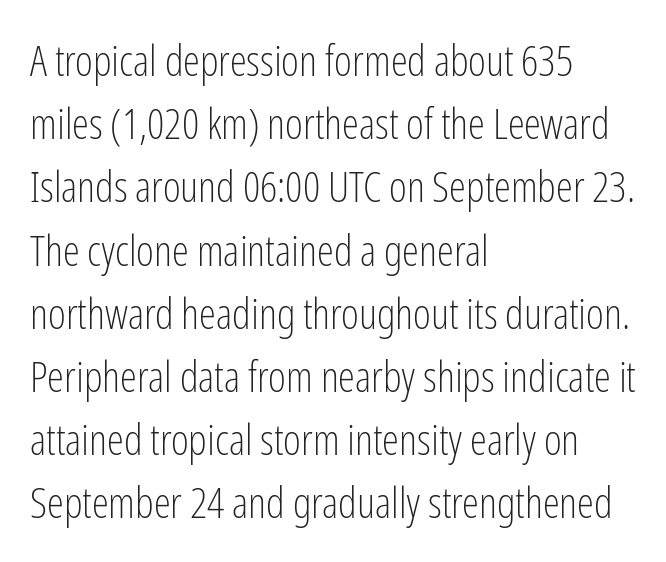
The image shows 43 px light, condensed sans-serif type, upright; set left-aligned, normal line spacing (1.47x), normal letter spacing, not underlined; low stroke contrast and a medium x-height.
